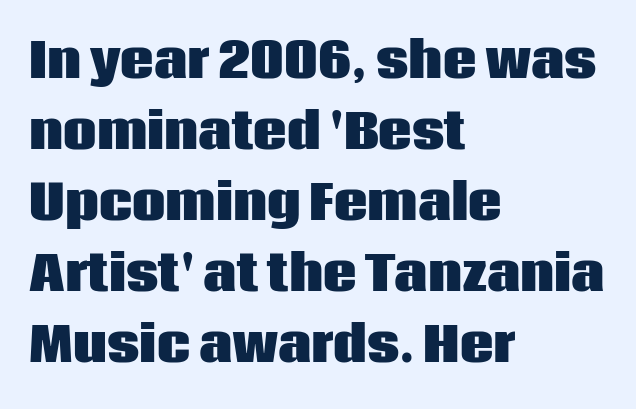
The image shows 47 px heavy sans-serif type, upright; set left-aligned, normal line spacing (1.51x), normal letter spacing, not underlined; low stroke contrast and a large x-height.
